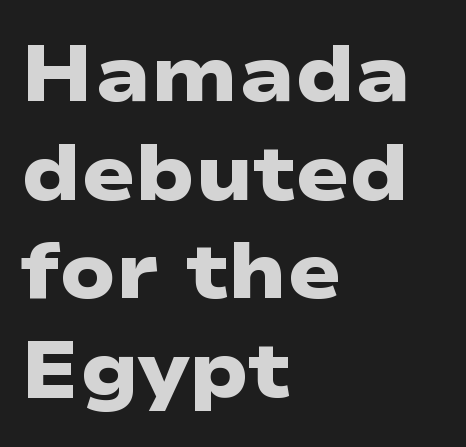
Chunky letters — that's bold for sure. Think of a printed novel: that variable character pitch is what you see here. The text was rendered using a sans face with plain stroke endings. The typesetter chose a ragged-right arrangement here. Compared with typical body copy, the letter spacing here is the same.
